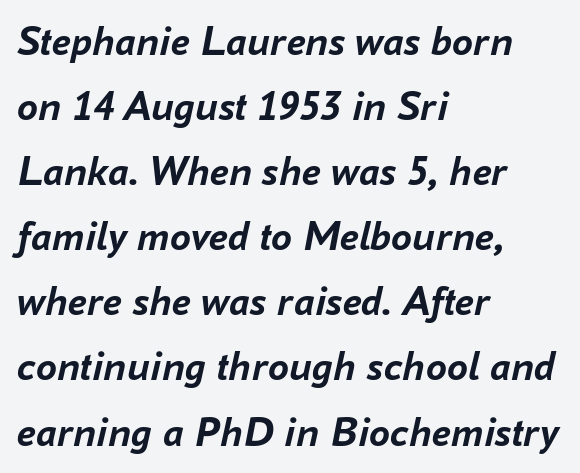
The image shows 42 px semibold type, italic (leaning right); set left-aligned, normal line spacing (1.55x), normal letter spacing, not underlined; low stroke contrast and a medium x-height.
